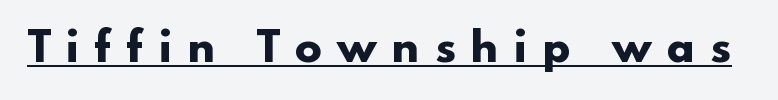
The image shows 40 px heavy, wide sans-serif type, upright; set unusually wide letter spacing (+0.37 em), underlined; low stroke contrast and a small x-height.
